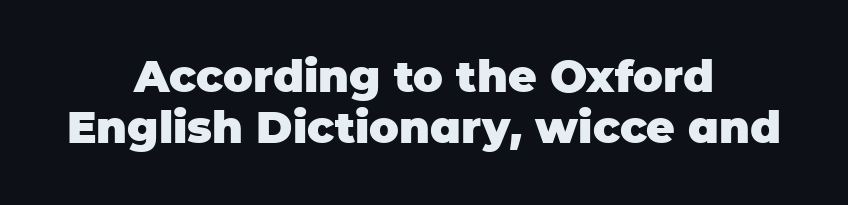
{"serif": "no", "italic": "no", "bold": "yes", "weight": "heavy", "width": "normal", "stroke_contrast": "low", "x_height": "large", "monospaced": "no", "underline": "no", "align": "center", "line_spacing_ratio": 1.16, "letter_spacing": "normal", "letter_spacing_em": 0.0, "glyph_px": 44}
